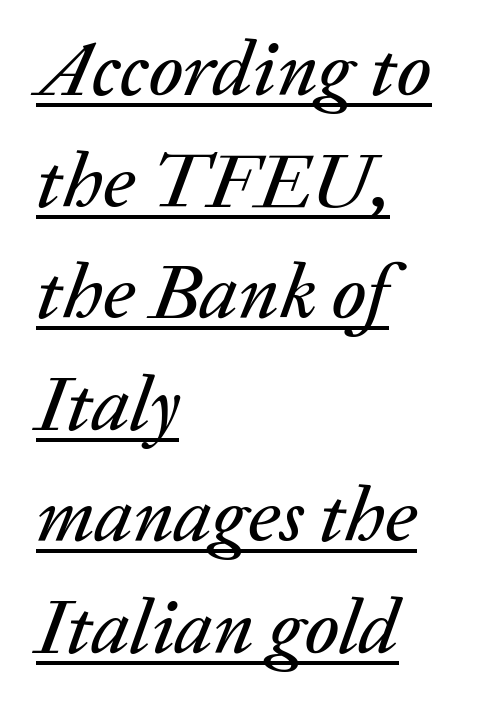
Tracking here is standard; glyphs follow each other at the usual distance. The rendering uses the underline text-decoration. Teacher's note: observe the even left margin — that is flush-left alignment. Here the designer chose a conventional face with non-uniform glyph widths. Whoever set this chose a conventional vertical rhythm.
